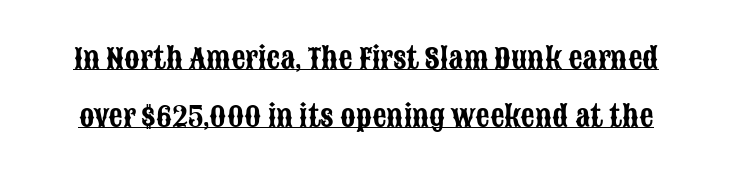
The image shows 28 px condensed sans-serif type, upright; set loose line spacing (2.08x), normal letter spacing, underlined; low stroke contrast and a large x-height.
